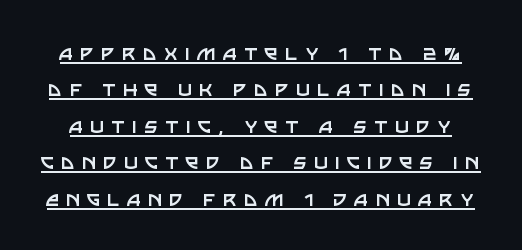
When letters stand straight like this, we call the style roman or upright. Notice how a bar underscores the lettering throughout. Someone cranked the tracking dial way up on this one. Compared with typical paragraphs, the rows here are spaced about the same.
